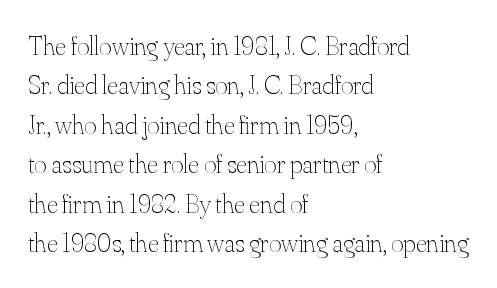
Q: Is the text bold? A: No.
Q: Is the text italic (slanted)? A: No, it is upright.
Q: Is the text underlined? A: No.
Q: How is the paragraph aligned? A: Left-aligned.
Q: Is the spacing between letters normal or unusually wide? A: Normal.
Q: Is the spacing between lines tight, normal or loose? A: Normal.
